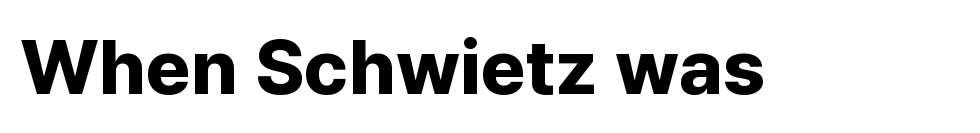
The image shows 77 px bold sans-serif type, upright; set normal letter spacing, not underlined; low stroke contrast and a medium x-height.
